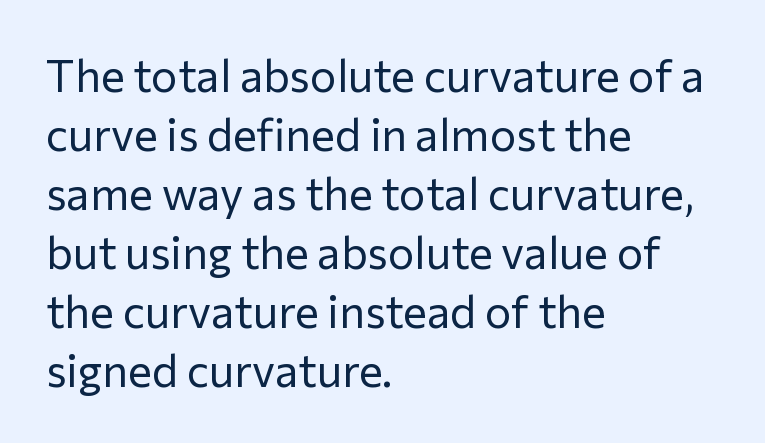
The image shows 45 px regular-weight sans-serif type, upright; set left-aligned, normal line spacing (1.31x), normal letter spacing, not underlined; low stroke contrast and a medium x-height.
